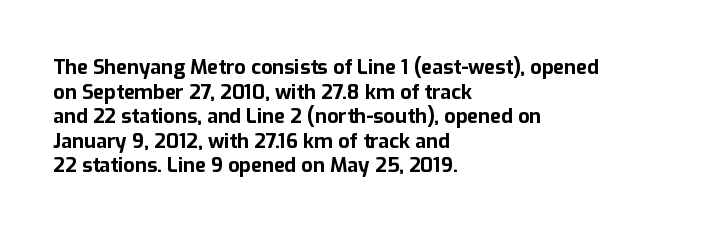
{"italic": "no", "bold": "yes", "underline": "no", "align": "left", "line_spacing_ratio": 1.23, "letter_spacing": "normal", "letter_spacing_em": 0.0, "glyph_px": 20}
